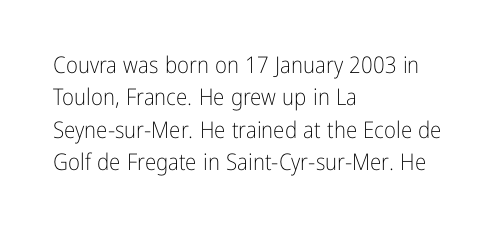
{"italic": "no", "bold": "no", "underline": "no", "align": "left", "line_spacing": "normal", "line_spacing_ratio": 1.41, "letter_spacing": "normal", "letter_spacing_em": 0.0, "glyph_px": 23}
